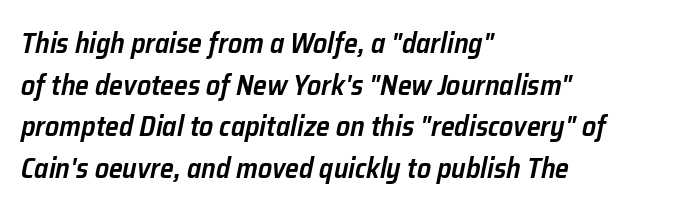
Q: Is the text bold? A: Semi-bold.
Q: Is the text italic (slanted)? A: Yes, it leans right by about 12 degrees.
Q: Is the text underlined? A: No.
Q: How is the paragraph aligned? A: Left-aligned.
Q: Is the spacing between letters normal or unusually wide? A: Normal.
Q: Is the spacing between lines tight, normal or loose? A: Normal.
Q: Width (condensed, normal, or wide)? A: Normal.
Q: Stroke contrast? A: Low.
Q: x-height? A: Medium.
Q: Monospaced? A: No.
